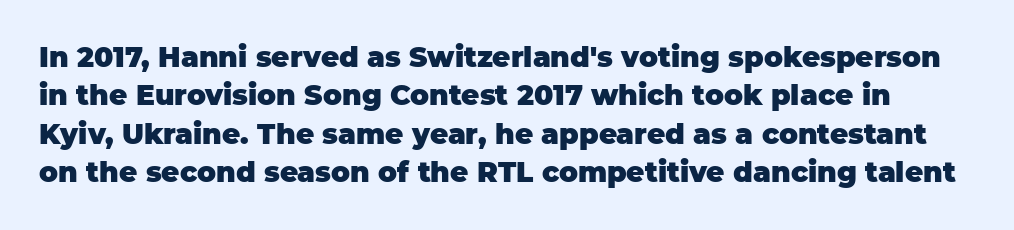
{"serif": "no", "italic": "no", "bold": "yes", "weight": "heavy", "width": "normal", "stroke_contrast": "low", "x_height": "large", "monospaced": "no", "underline": "no", "line_spacing": "normal", "line_spacing_ratio": 1.37, "letter_spacing": "normal", "letter_spacing_em": 0.0, "glyph_px": 28}
